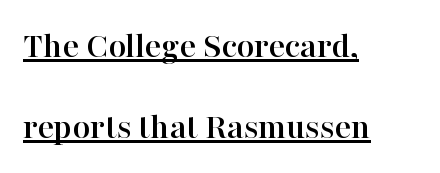
Italic: no, the glyphs are upright roman. Each new line begins a long way beneath the previous one. Notice how a bar underscores the lettering throughout. Compared with typical body copy, the letter spacing here is the same. Does the type have serifs? Yes, each stem ends in a small foot. The text block is weighted toward the left margin, trailing off unevenly rightward.
